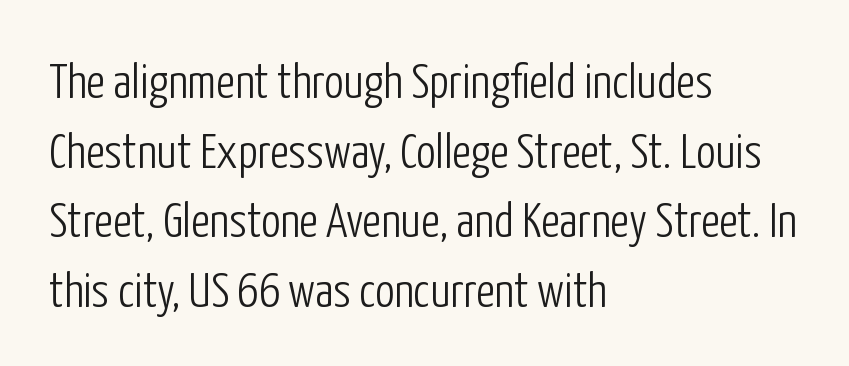
Underline: absent. Spacing between characters is what you'd get straight out of the box. This sample is left-justified, so line endings fall wherever the words run out. This rendering employs a face without finishing strokes, i.e., a sans-serif. Line spacing here is normal.
